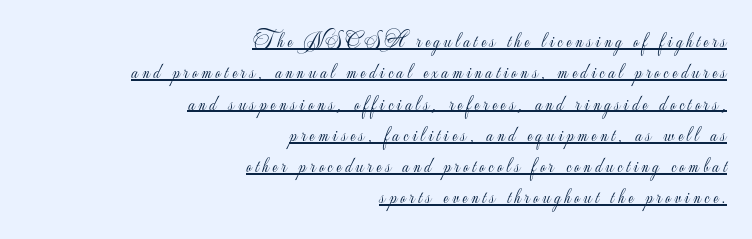
The image shows 21 px text type; set right-aligned, normal line spacing (1.49x), underlined.
